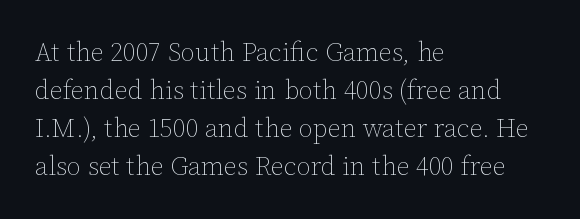
Visually the block forms a straight wall on the left and a jagged coastline on the right. Caption: standard tracking, unaltered. The type sits square on the baseline with zero lean. Weight: not bold — regular or lighter.
